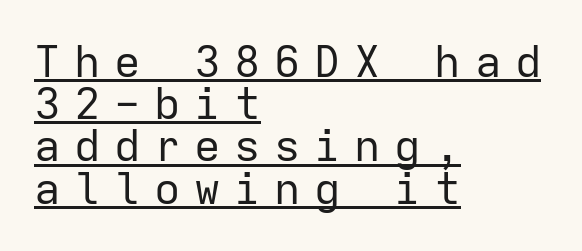
{"serif": "no", "italic": "no", "bold": "no", "weight": "regular", "width": "normal", "stroke_contrast": "low", "x_height": "medium", "monospaced": "yes", "underline": "yes", "align": "left", "line_spacing": "tight", "line_spacing_ratio": 0.96, "letter_spacing": "wide", "letter_spacing_em": 0.31, "glyph_px": 44}
